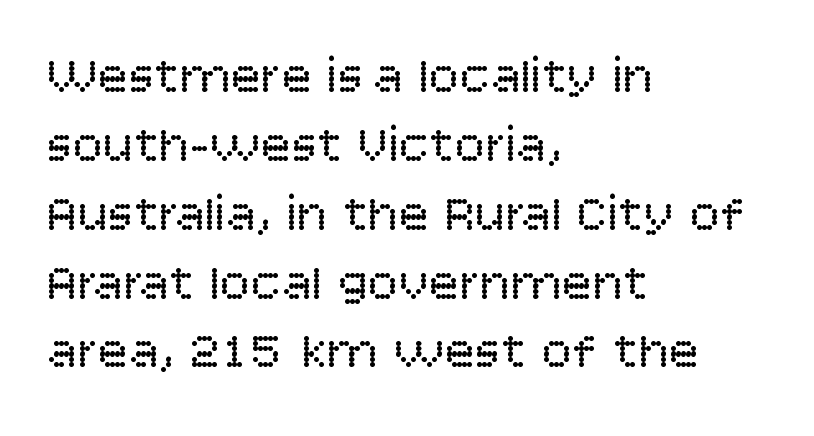
Posture: vertical. Short and long lines alike share a common starting point at left. The face looks like a standard text weight, possibly lighter. A typesetter would call this proportional, since set widths differ per character. The string is rendered with underlining switched off.
